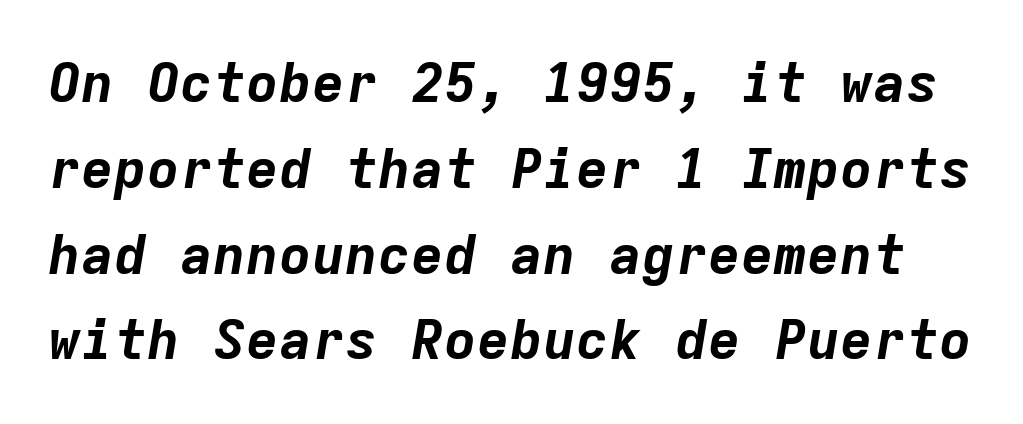
Q: Is the text bold? A: Yes.
Q: Is the text italic (slanted)? A: Yes, it leans right by about 9 degrees.
Q: Is the text underlined? A: No.
Q: Is the spacing between letters normal or unusually wide? A: Normal.
Q: Is the spacing between lines tight, normal or loose? A: Normal.
Q: Width (condensed, normal, or wide)? A: Normal.
Q: Stroke contrast? A: Low.
Q: x-height? A: Medium.
Q: Monospaced? A: Yes.
